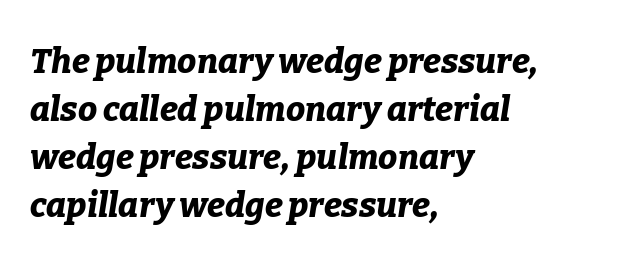
Typeset ragged right — the left edge is the straight one. Rule under the text: the space is simply empty. The sample has been set heavy, in full bold. Spacing between characters is what you'd get straight out of the box. This sample has the flowing, uneven cadence of proportional lettering. The typography opts for an oblique posture over an upright one.
